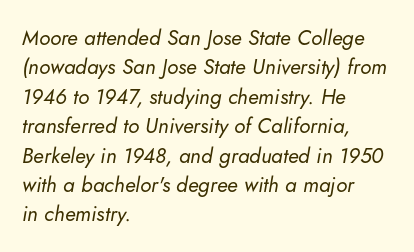
Is the block centered? No — it sits flush against the left margin. Tall strokes in this sample are angled rather than plumb. Underline: absent. What's the leading like? Ordinary, nothing unusual. No extra tracking has been applied to these lines. Letters have the restrained weight of plain body copy at most.
